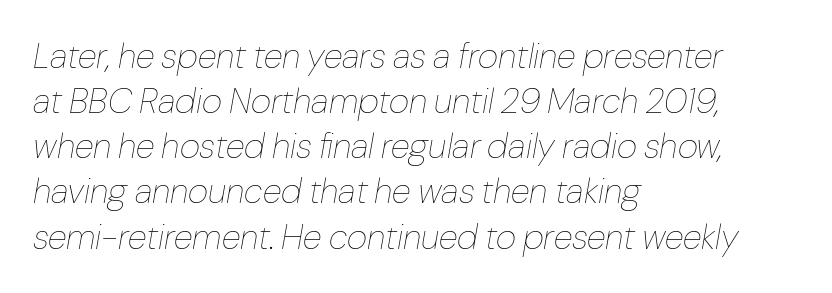
There is no visible air inserted between adjacent glyphs. Successive baselines arrive at the customary interval. Weight: not bold — regular or lighter. The area under the type is left untouched.
